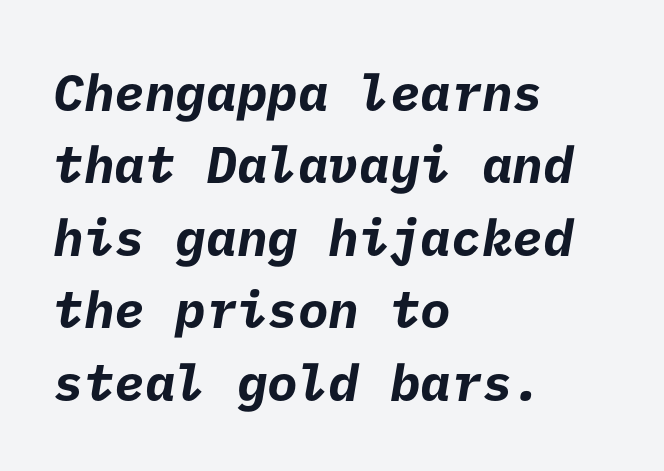
The image shows 51 px bold sans-serif type; set left-aligned, normal line spacing (1.42x), normal letter spacing, not underlined; low stroke contrast and a medium x-height.
